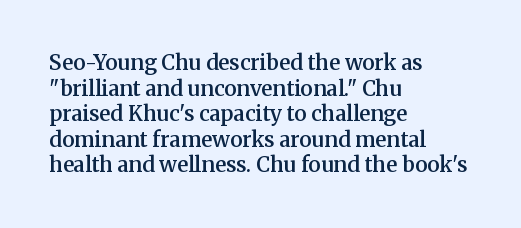
Nobody drew a line under any word here. The letters stand straight up with perfectly vertical stems. Emphasis by weight is partial: semibold. Nobody touched the tracking dial on this one. Compared with a centered layout, this one pins lines to the left instead.
